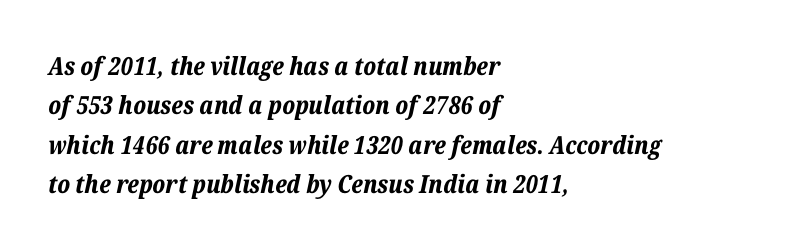
The image shows 25 px bold type, italic (leaning right); set left-aligned, normal line spacing (1.58x), normal letter spacing, not underlined.
